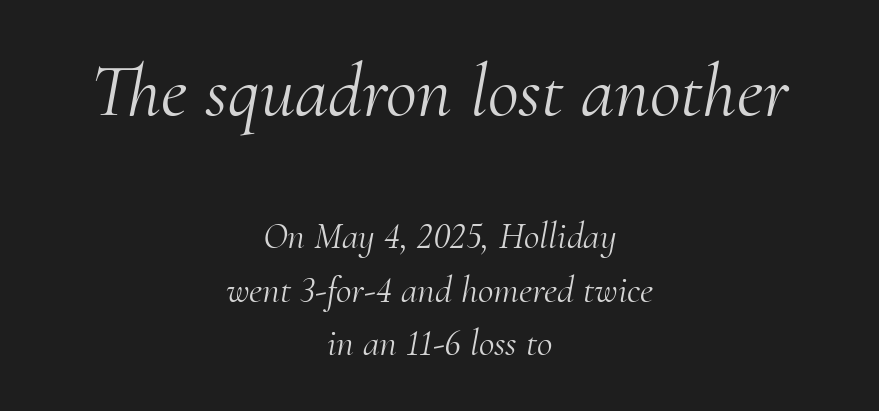
Q: Is the text bold? A: No.
Q: Is the text italic (slanted)? A: Yes, it leans right by about 10 degrees.
Q: Is the typeface a serif or a sans-serif typeface? A: Serif.
Q: Is the text underlined? A: No.
Q: How is the paragraph aligned? A: Centered.
Q: Is the spacing between letters normal or unusually wide? A: Normal.
Q: Is the spacing between lines tight, normal or loose? A: Normal.
Q: Which block of text is set in a larger size, the first (top) or the second (bottom)? A: The first (top) one.
Q: Width (condensed, normal, or wide)? A: Normal.
Q: Stroke contrast? A: Medium.
Q: x-height? A: Small.
Q: Monospaced? A: No.
